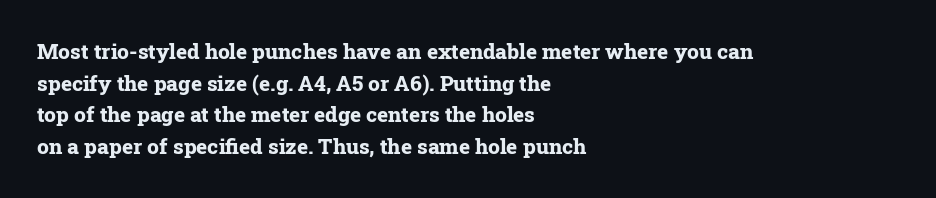
Q: Is the text bold? A: Yes.
Q: Is the text italic (slanted)? A: No, it is upright.
Q: Is the text underlined? A: No.
Q: How is the paragraph aligned? A: Left-aligned.
Q: Is the spacing between letters normal or unusually wide? A: Normal.
Q: Is the spacing between lines tight, normal or loose? A: Normal.
